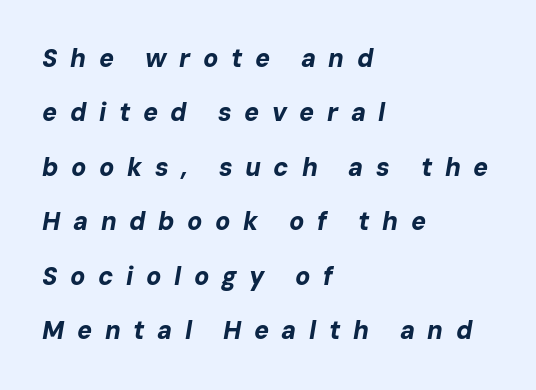
{"italic": "yes", "lean": "right", "slant_degrees": 10, "bold": "yes", "underline": "no", "align": "left", "line_spacing": "loose", "line_spacing_ratio": 2.18, "letter_spacing": "wide", "letter_spacing_em": 0.5, "glyph_px": 25}
